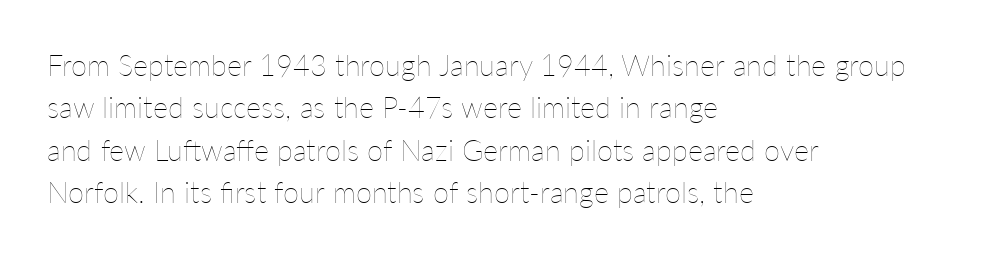
{"italic": "no", "bold": "no", "weight": "thin", "width": "normal", "stroke_contrast": "low", "x_height": "medium", "monospaced": "no", "underline": "no", "align": "left", "line_spacing": "normal", "line_spacing_ratio": 1.46, "letter_spacing": "normal", "letter_spacing_em": 0.0, "glyph_px": 29}
